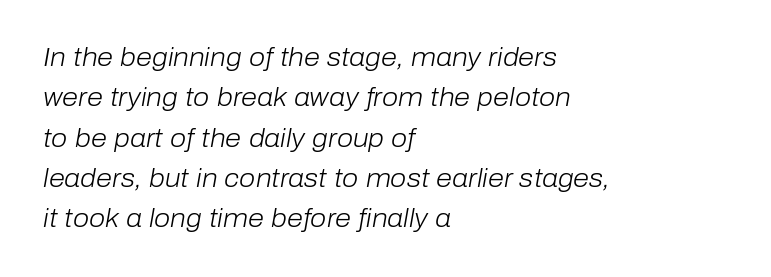
The rendering uses a moderate line-height, typical for paragraphs. Bold? No — there's no thickening of the strokes. If you drew a line through each stem, it would be angled. Reading down the block, your eye returns to a fixed left position each line.
